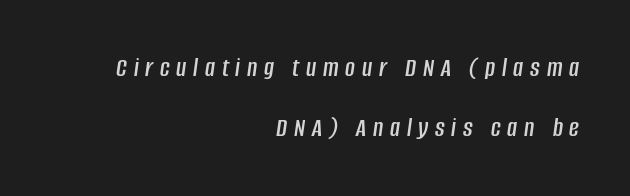
{"italic": "yes", "lean": "right", "slant_degrees": 8, "underline": "no", "align": "right", "line_spacing": "loose", "line_spacing_ratio": 2.22, "letter_spacing": "wide", "letter_spacing_em": 0.25, "glyph_px": 27}
